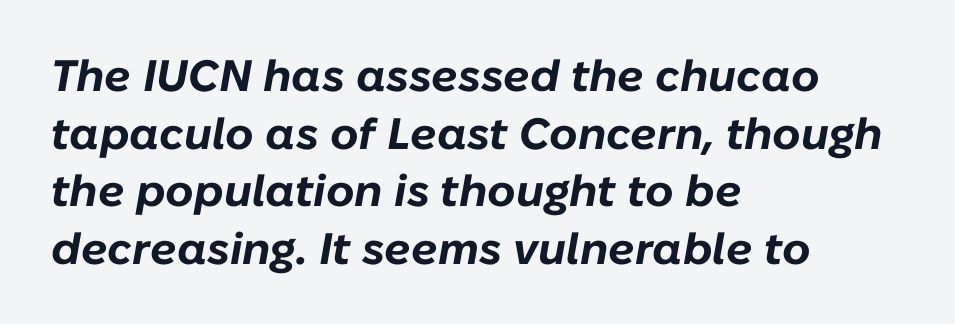
The image shows 44 px bold type, italic (leaning right); set left-aligned, normal line spacing (1.31x), normal letter spacing, not underlined; low stroke contrast and a medium x-height.
